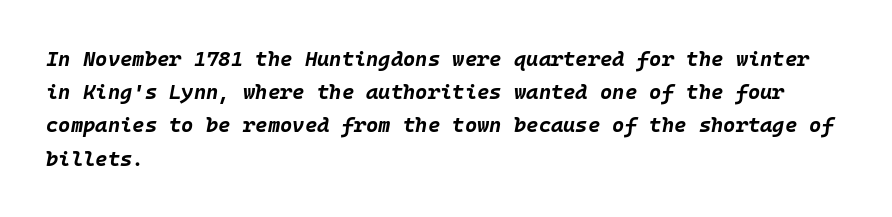
The image shows 21 px bold type, italic (leaning right); set left-aligned, normal line spacing (1.58x), normal letter spacing, not underlined.
